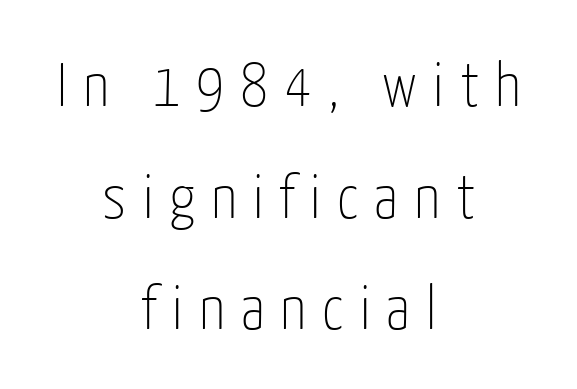
Is the letter spacing exaggerated? Yes — the characters are pushed far apart. Think of a printed novel: that variable character pitch is what you see here. This sample uses a sans-serif face. Glance below the letters and you will spot only blank space. Posture: upright roman. The passage is arranged like a title page — every line centered.
